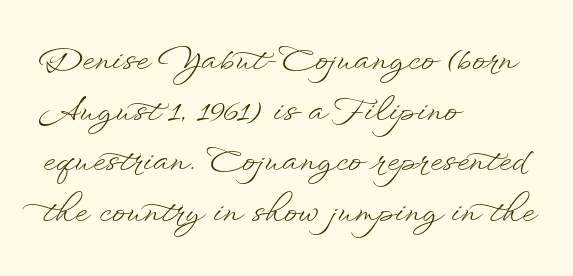
{"bold": "no", "weight": "light", "width": "wide", "stroke_contrast": "low", "x_height": "small", "monospaced": "no", "underline": "no", "align": "left", "line_spacing": "normal", "line_spacing_ratio": 1.58, "letter_spacing": "normal", "letter_spacing_em": 0.0, "glyph_px": 32}
